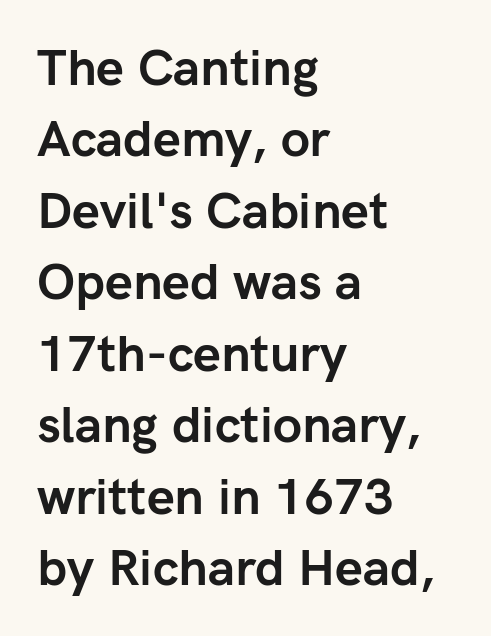
{"serif": "no", "italic": "no", "bold": "yes", "weight": "semibold", "width": "normal", "stroke_contrast": "low", "x_height": "medium", "monospaced": "no", "underline": "no", "align": "left", "line_spacing": "normal", "line_spacing_ratio": 1.43, "letter_spacing": "normal", "letter_spacing_em": 0.0, "glyph_px": 50}
